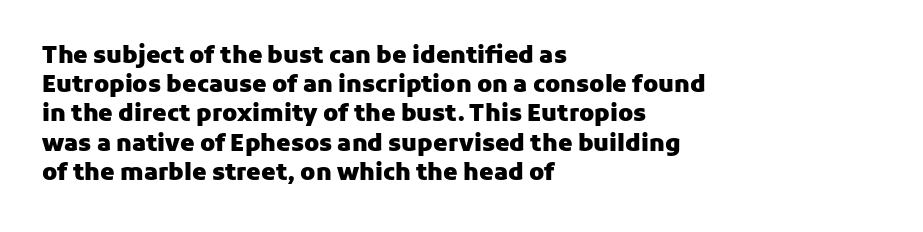
Is the block centered? No — it sits flush against the left margin. Strong, thick strokes mark this as bold type. Plain, unruled lines of type. Nothing unusual about the tracking: characters are spaced as the font intends. When letters stand straight like this, we call the style roman or upright. One glance says typical: line gaps are just what's usual.
